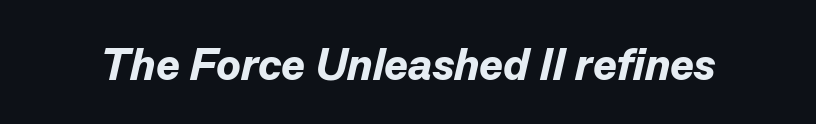
The image shows 45 px bold type, italic (leaning right); set normal letter spacing, not underlined; low stroke contrast and a medium x-height.
